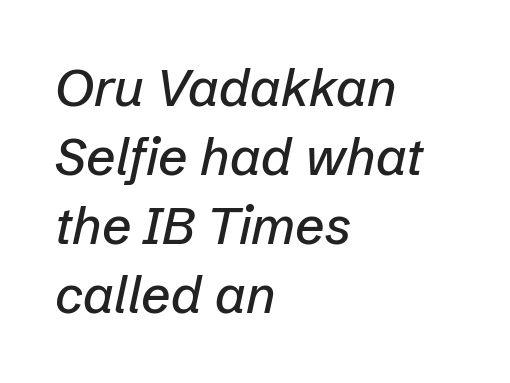
Honestly, the row spacing looks completely unremarkable. These lines are rendered in a variable-pitch font. Rendered with sloped, italic letterforms. Casual observation: everything's shoved over to the left.
